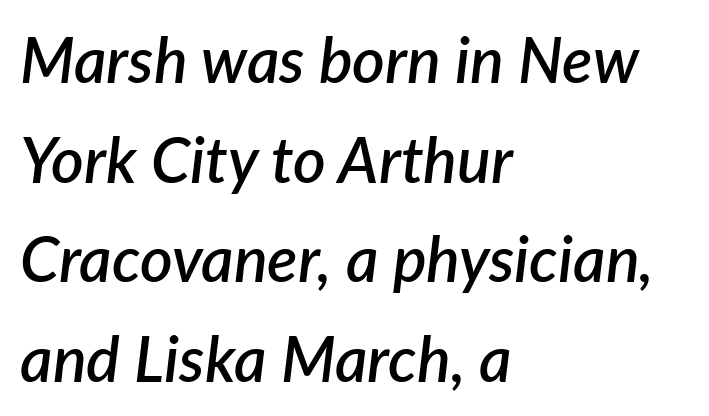
Q: Is the text bold? A: Semi-bold.
Q: Is the text italic (slanted)? A: Yes, it leans right by about 7 degrees.
Q: Is the text underlined? A: No.
Q: How is the paragraph aligned? A: Left-aligned.
Q: Is the spacing between letters normal or unusually wide? A: Normal.
Q: Is the spacing between lines tight, normal or loose? A: Normal.
Q: Width (condensed, normal, or wide)? A: Normal.
Q: Stroke contrast? A: Low.
Q: x-height? A: Medium.
Q: Monospaced? A: No.
